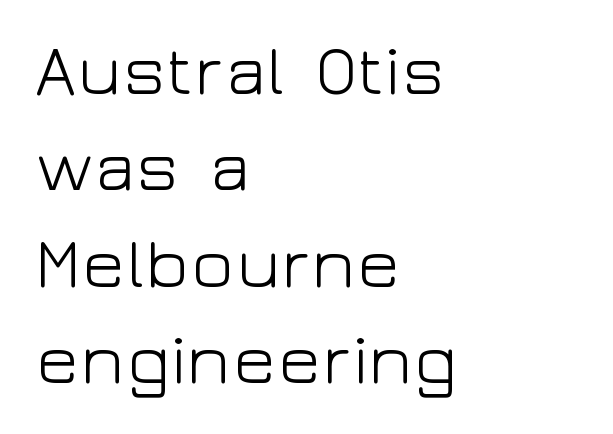
Glance below the letters and you will spot only blank space. Evenly set lines give the paragraph a standard silhouette. The font family rendered here belongs to the sans-serif group. Character widths vary here, with narrow letters taking less room than wide ones.
